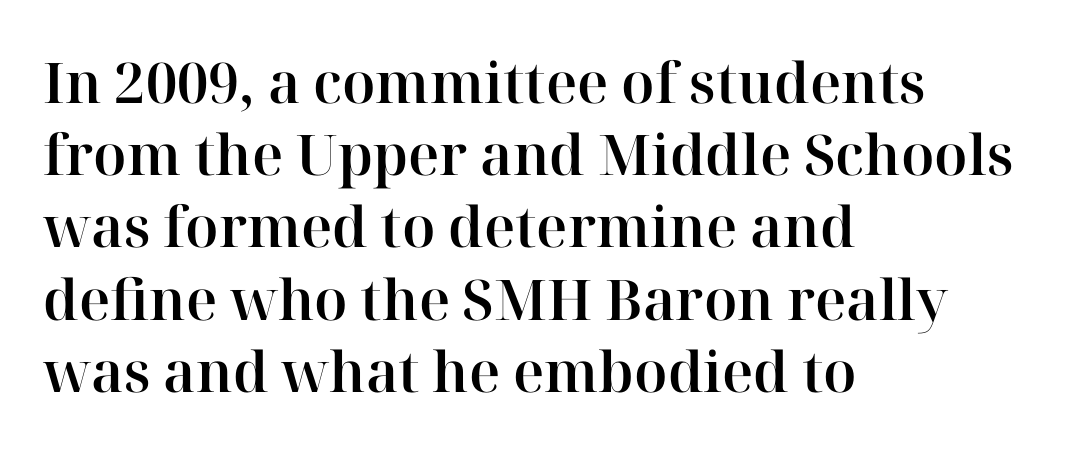
This sample keeps an unexceptional amount of space between lines. Observe the serifs anchoring each vertical stroke in this sample. The passage is arranged the way most books set body copy — flush left. Note the varied advance widths — an 'i' is clearly narrower than an 'm'. Just letters on the line, the space beneath them empty.
